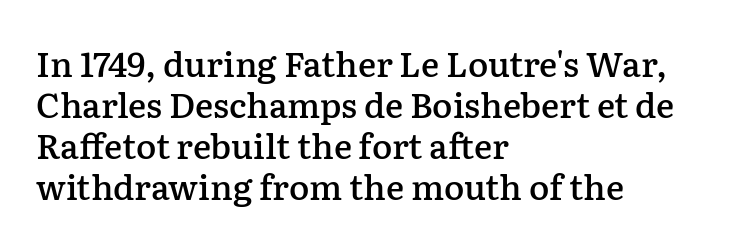
Q: Is the text bold? A: Semi-bold.
Q: Is the text italic (slanted)? A: No, it is upright.
Q: Is the typeface a serif or a sans-serif typeface? A: Serif.
Q: Is the text underlined? A: No.
Q: How is the paragraph aligned? A: Left-aligned.
Q: Is the spacing between letters normal or unusually wide? A: Normal.
Q: Width (condensed, normal, or wide)? A: Normal.
Q: Stroke contrast? A: Low.
Q: x-height? A: Medium.
Q: Monospaced? A: No.
